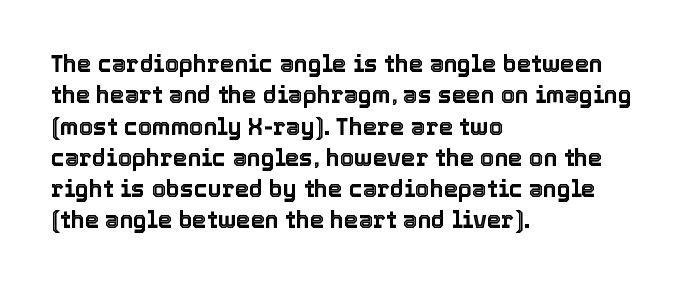
The image shows 23 px text type, upright; set left-aligned, normal line spacing (1.36x), normal letter spacing, not underlined.
